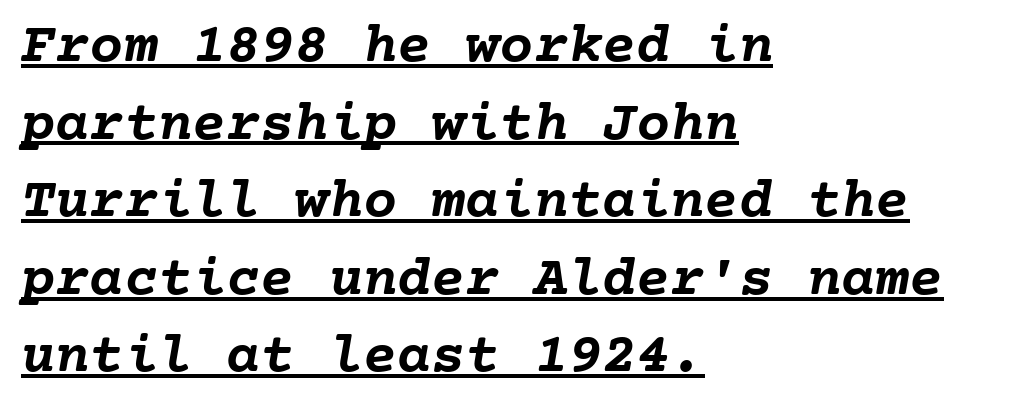
Q: Is the text bold? A: Yes.
Q: Is the text underlined? A: Yes.
Q: How is the paragraph aligned? A: Left-aligned.
Q: Is the spacing between letters normal or unusually wide? A: Normal.
Q: Is the spacing between lines tight, normal or loose? A: Normal.
Q: Width (condensed, normal, or wide)? A: Normal.
Q: Stroke contrast? A: Low.
Q: x-height? A: Medium.
Q: Monospaced? A: Yes.
